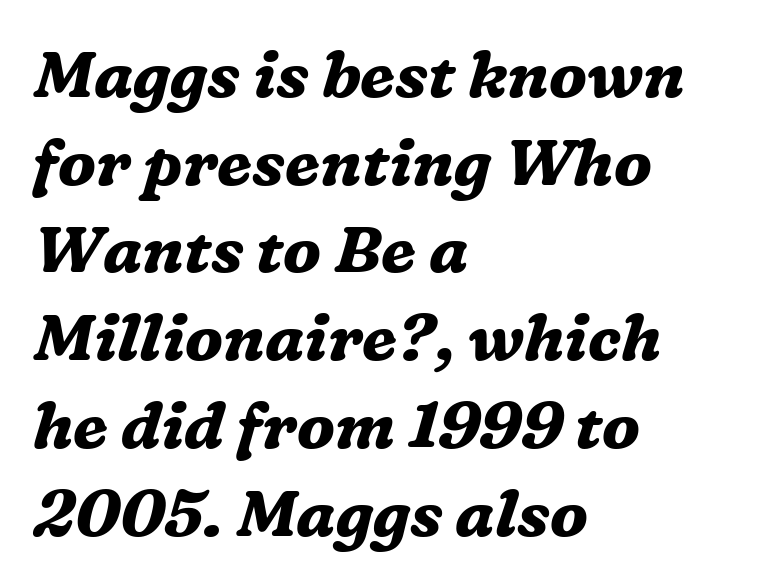
The rendering uses natural spacing where letterforms have individual widths. Is the letter spacing exaggerated? No — it looks like the ordinary default. Compared with ordinary roman type, these characters are visibly tilted. In terms of letterform style, serifs are clearly present.
